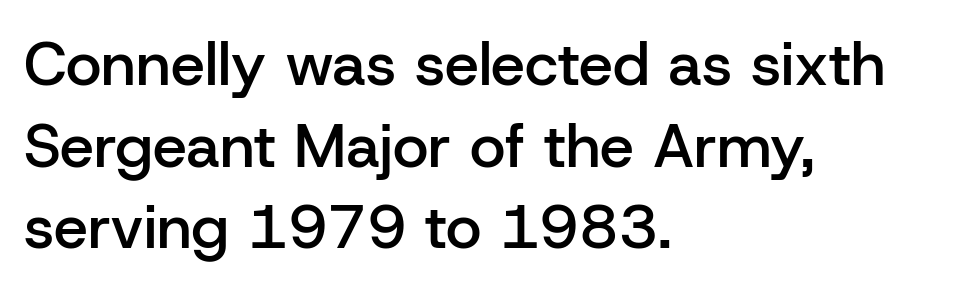
The image shows 61 px semibold sans-serif type, upright; set left-aligned, normal line spacing (1.34x), normal letter spacing, not underlined; low stroke contrast and a medium x-height.
